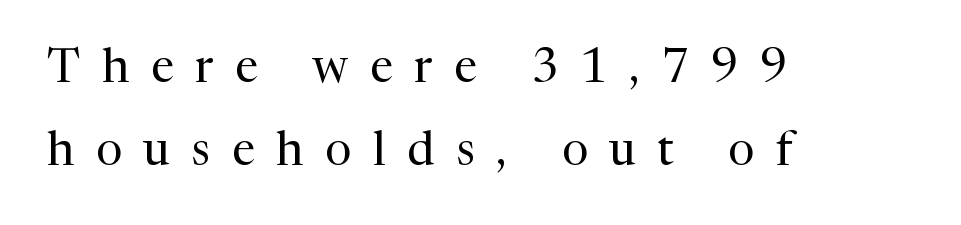
Think standard paragraph weight, or any step lighter than that. Short and long lines alike share a common starting point at left. Italic? Not at all — the glyphs are vertical. Is this a fixed-width face? No — the glyphs have proportional, varying widths. The space beneath each line is pristine and unruled. Stroke terminals: seriffed.
